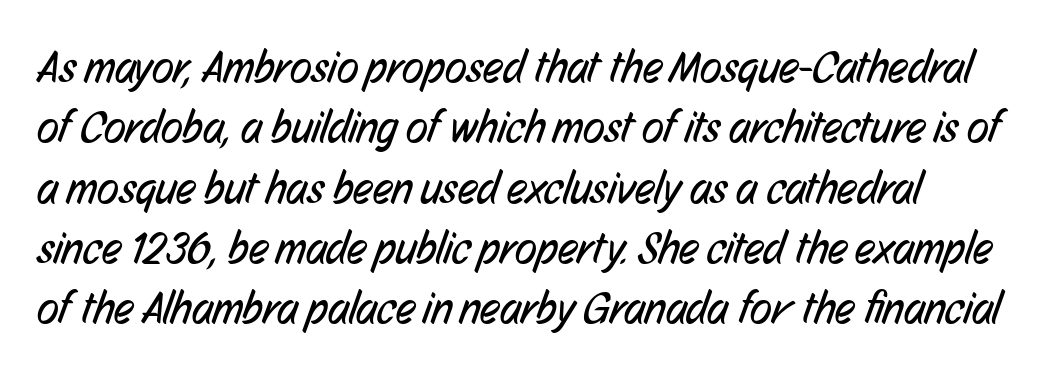
The image shows 45 px regular-weight, condensed sans-serif type; set normal line spacing (1.34x), normal letter spacing, not underlined; low stroke contrast and a medium x-height.
